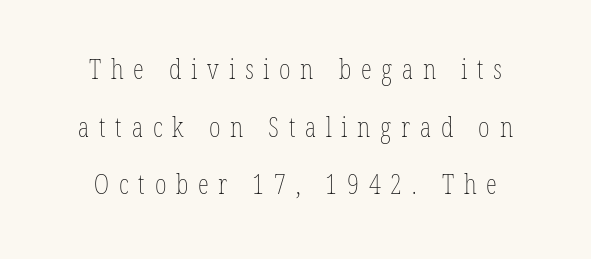
Q: Is the text bold? A: No.
Q: Is the text italic (slanted)? A: No, it is upright.
Q: Is the text underlined? A: No.
Q: How is the paragraph aligned? A: Centered.
Q: Is the spacing between letters normal or unusually wide? A: Unusually wide.
Q: Is the spacing between lines tight, normal or loose? A: Loose.
Q: Width (condensed, normal, or wide)? A: Condensed.
Q: Stroke contrast? A: Low.
Q: x-height? A: Medium.
Q: Monospaced? A: No.
